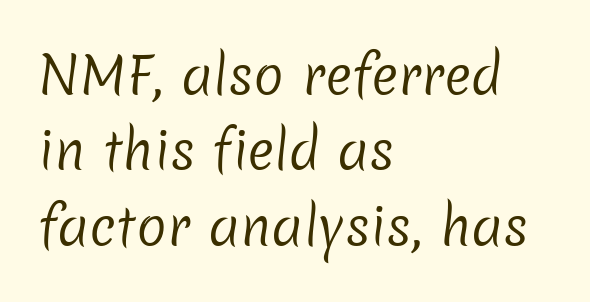
The gap between lines stays unmarked. Summary of weight: not heavy and not bold. Line beginnings align vertically; line endings do not. You could not count columns in this text — the font is proportionally spaced. Nothing sits at the stroke ends, so this counts as sans-serif.
